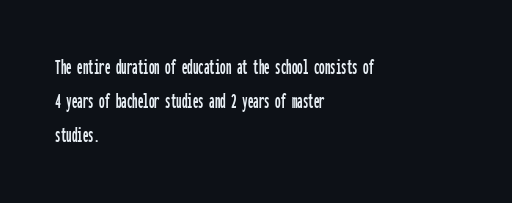
The image shows 22 px text type, upright; set left-aligned, normal line spacing (1.55x), normal letter spacing, not underlined.
